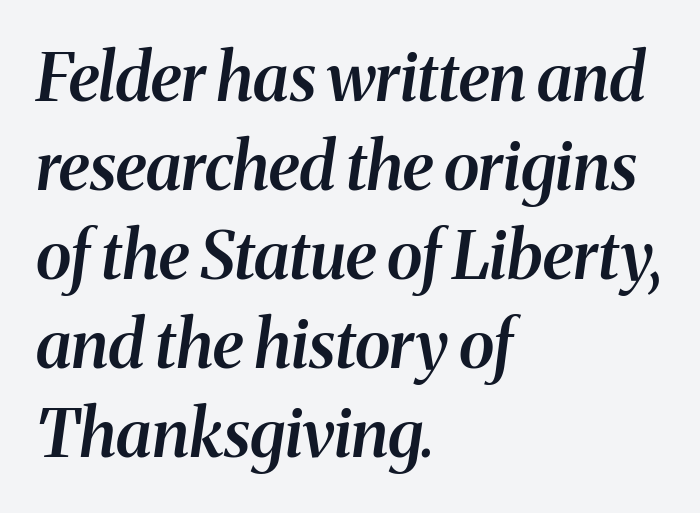
{"serif": "yes", "italic": "yes", "lean": "right", "slant_degrees": 8, "bold": "semi", "weight": "semibold", "width": "normal", "stroke_contrast": "medium", "x_height": "medium", "monospaced": "no", "underline": "no", "align": "left", "line_spacing": "normal", "line_spacing_ratio": 1.35, "letter_spacing": "normal", "letter_spacing_em": 0.0, "glyph_px": 66}
